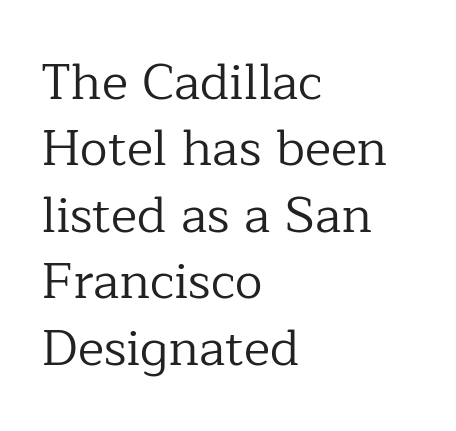
Q: Is the text bold? A: No.
Q: Is the text italic (slanted)? A: No, it is upright.
Q: Is the typeface a serif or a sans-serif typeface? A: Serif.
Q: Is the text underlined? A: No.
Q: How is the paragraph aligned? A: Left-aligned.
Q: Is the spacing between letters normal or unusually wide? A: Normal.
Q: Is the spacing between lines tight, normal or loose? A: Normal.
Q: Width (condensed, normal, or wide)? A: Normal.
Q: Stroke contrast? A: Low.
Q: x-height? A: Medium.
Q: Monospaced? A: No.
